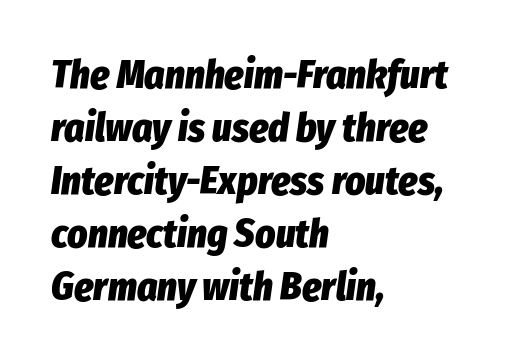
Q: Is the text bold? A: Yes.
Q: Is the text italic (slanted)? A: Yes, it leans right by about 8 degrees.
Q: Is the text underlined? A: No.
Q: How is the paragraph aligned? A: Left-aligned.
Q: Is the spacing between letters normal or unusually wide? A: Normal.
Q: Is the spacing between lines tight, normal or loose? A: Normal.
Q: Width (condensed, normal, or wide)? A: Condensed.
Q: Stroke contrast? A: Low.
Q: x-height? A: Medium.
Q: Monospaced? A: No.
